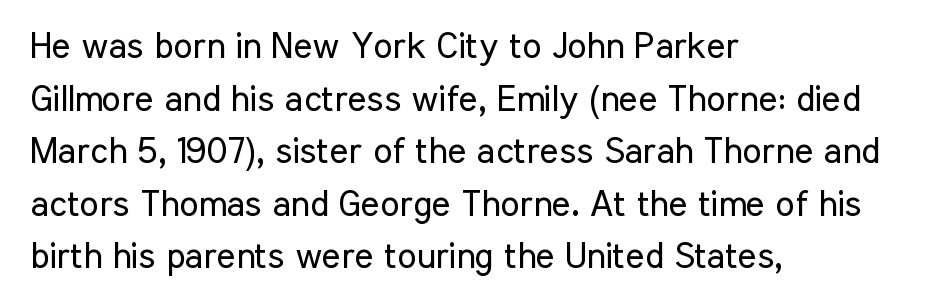
The image shows 36 px regular-weight, condensed sans-serif type, upright; set left-aligned, normal line spacing (1.46x), normal letter spacing, not underlined; low stroke contrast and a medium x-height.
